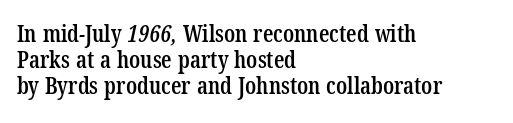
Baseline-to-baseline distance is barely more than the letter height. Its strokes are somewhat broadened, the hallmark of semibold type. This rendering leaves character spacing at its baseline value. Caption: multi-line text, flush left, ragged right.
